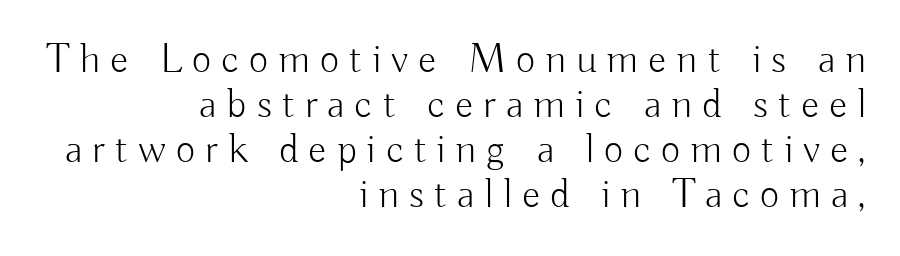
The image shows 42 px light sans-serif type, upright; set right-aligned, tight line spacing (1.07x), unusually wide letter spacing (+0.24 em), not underlined; low stroke contrast and a small x-height.
